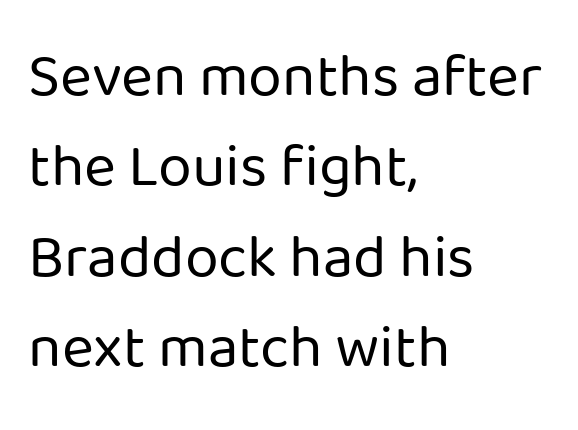
{"serif": "no", "italic": "no", "bold": "no", "weight": "regular", "width": "normal", "stroke_contrast": "low", "x_height": "medium", "monospaced": "no", "underline": "no", "align": "left", "line_spacing": "normal", "line_spacing_ratio": 1.48, "letter_spacing": "normal", "letter_spacing_em": 0.0, "glyph_px": 61}
